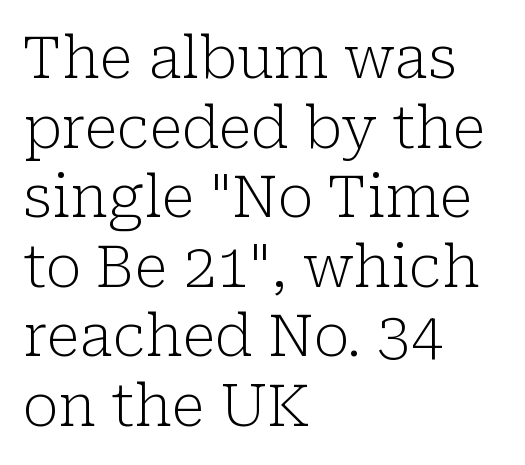
The image shows 59 px light serif type, upright; set left-aligned, line spacing 1.18x, normal letter spacing, not underlined; low stroke contrast and a medium x-height.
